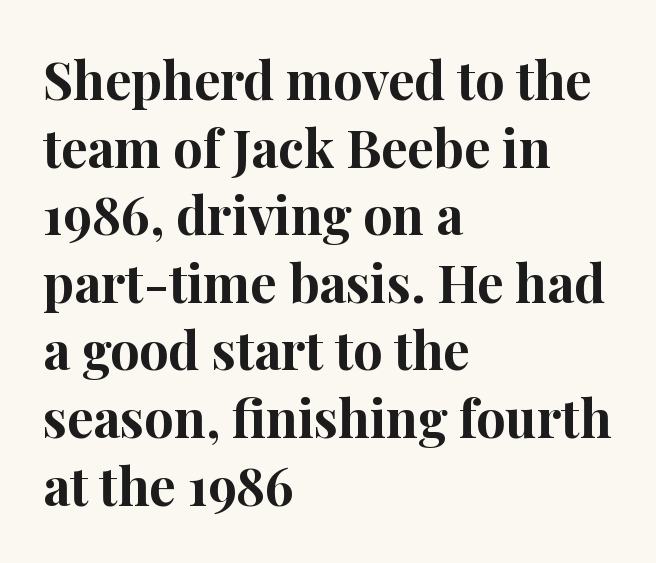
The image shows 52 px bold serif type, upright; set left-aligned, normal line spacing (1.3x), normal letter spacing, not underlined; high stroke contrast and a medium x-height.
